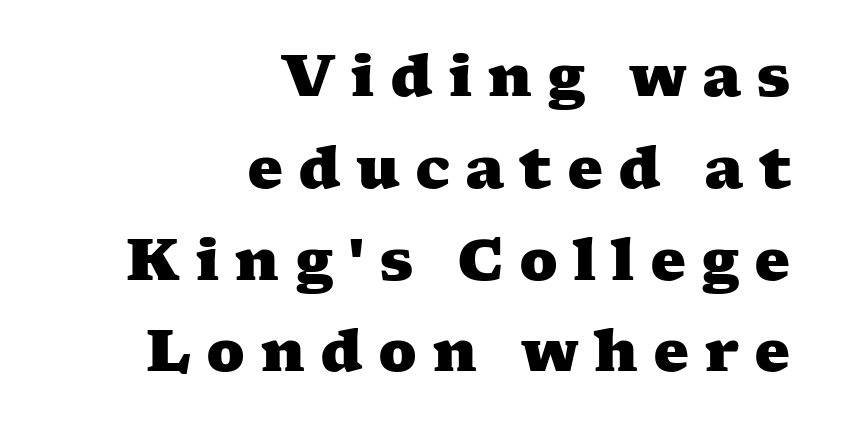
{"serif": "yes", "bold": "yes", "weight": "heavy", "width": "wide", "stroke_contrast": "medium", "x_height": "medium", "monospaced": "no", "underline": "no", "align": "right", "line_spacing": "normal", "line_spacing_ratio": 1.61, "letter_spacing": "wide", "letter_spacing_em": 0.26, "glyph_px": 57}
